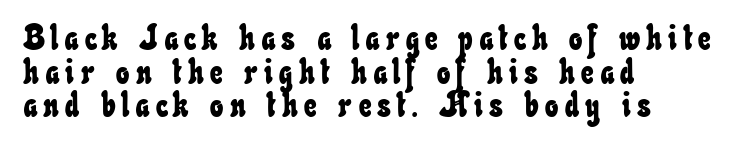
One glance says dense: line gaps are narrower than usual. Proportional: the letters do not fall into vertical columns. The lines are quadded left. The string is rendered with underlining switched off.
